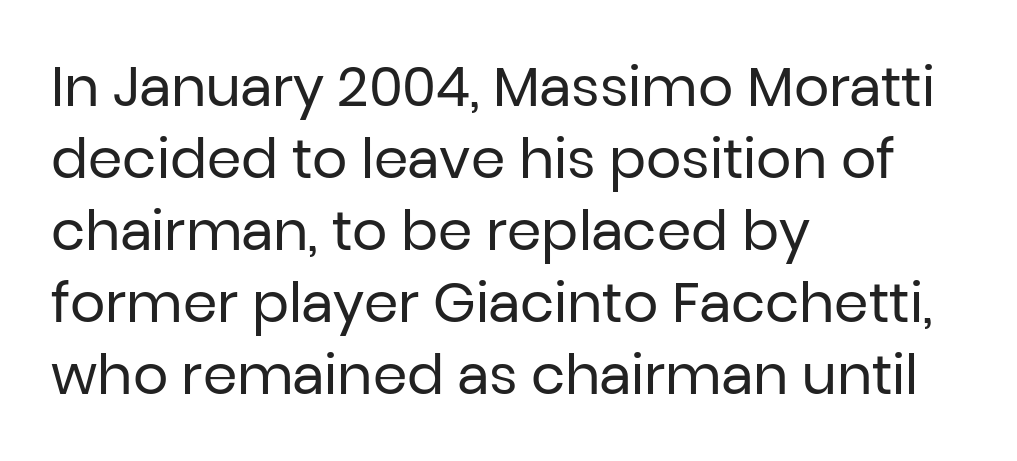
The image shows 55 px regular-weight sans-serif type, upright; set left-aligned, normal line spacing (1.31x), normal letter spacing, not underlined; low stroke contrast and a medium x-height.
